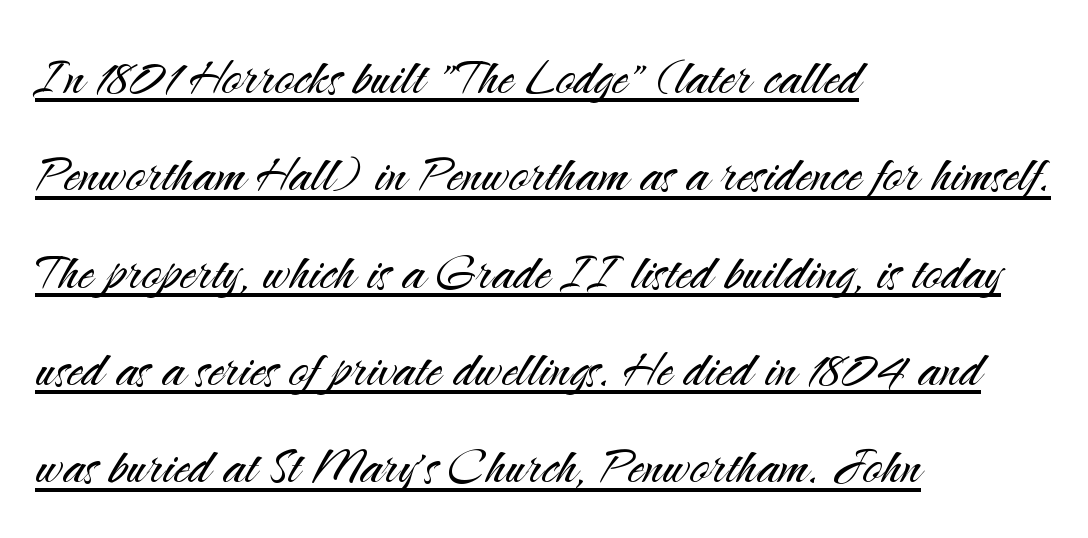
{"serif": "no", "bold": "no", "weight": "light", "width": "normal", "stroke_contrast": "medium", "x_height": "small", "monospaced": "no", "underline": "yes", "align": "left", "line_spacing": "normal", "line_spacing_ratio": 1.52, "letter_spacing": "normal", "letter_spacing_em": 0.0, "glyph_px": 64}
